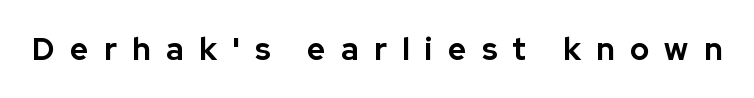
The image shows 31 px bold sans-serif type, upright; set unusually wide letter spacing (+0.5 em), not underlined; low stroke contrast and a medium x-height.
